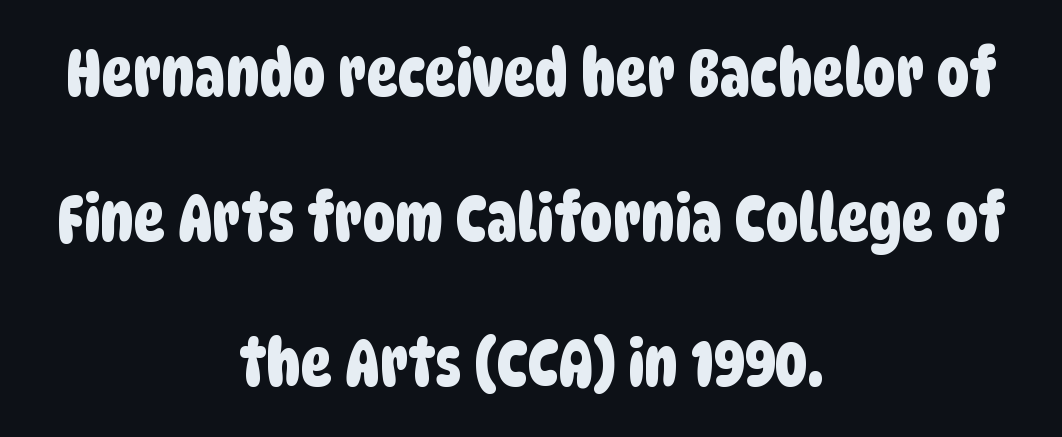
Q: Is the typeface a serif or a sans-serif typeface? A: Sans-serif.
Q: Is the text underlined? A: No.
Q: How is the paragraph aligned? A: Centered.
Q: Is the spacing between letters normal or unusually wide? A: Normal.
Q: Is the spacing between lines tight, normal or loose? A: Loose.
Q: Width (condensed, normal, or wide)? A: Condensed.
Q: Stroke contrast? A: Low.
Q: x-height? A: Large.
Q: Monospaced? A: No.
